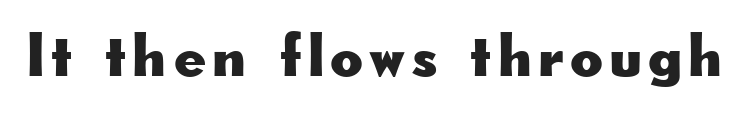
The string is rendered with underlining switched off. Classification — sans serif. Nope, not italic — everything's standing straight. Spacing verdict: proportional, widths tailored to each character.
